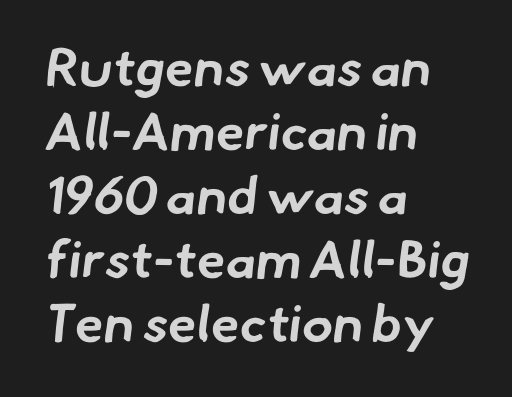
{"serif": "no", "bold": "yes", "weight": "bold", "width": "normal", "stroke_contrast": "low", "x_height": "small", "monospaced": "no", "underline": "no", "align": "left", "line_spacing_ratio": 1.23, "letter_spacing": "normal", "letter_spacing_em": 0.0, "glyph_px": 52}
